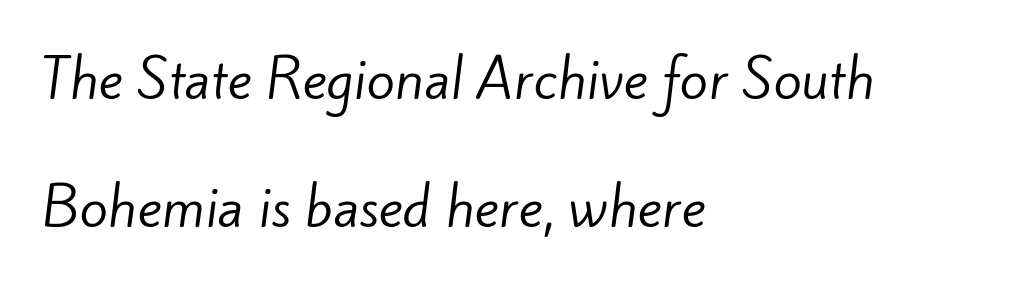
{"serif": "no", "bold": "no", "weight": "regular", "width": "normal", "stroke_contrast": "low", "x_height": "small", "monospaced": "no", "underline": "no", "align": "left", "line_spacing": "loose", "line_spacing_ratio": 2.47, "letter_spacing": "normal", "letter_spacing_em": 0.0, "glyph_px": 52}
